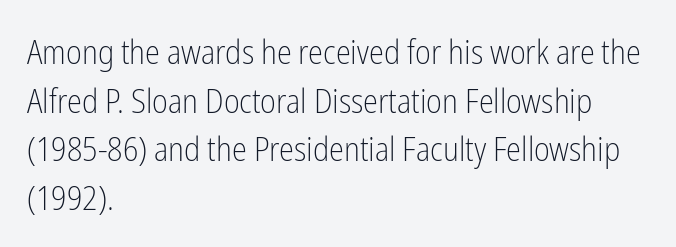
Q: Is the text bold? A: No.
Q: Is the text italic (slanted)? A: No, it is upright.
Q: Is the typeface a serif or a sans-serif typeface? A: Sans-serif.
Q: Is the text underlined? A: No.
Q: How is the paragraph aligned? A: Left-aligned.
Q: Is the spacing between letters normal or unusually wide? A: Normal.
Q: Is the spacing between lines tight, normal or loose? A: Normal.
Q: Width (condensed, normal, or wide)? A: Condensed.
Q: Stroke contrast? A: Low.
Q: x-height? A: Medium.
Q: Monospaced? A: No.
